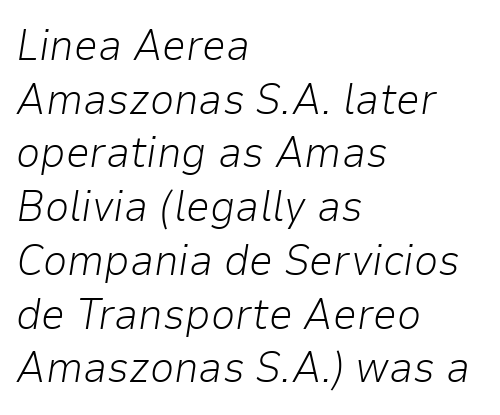
The image shows 43 px light type, italic (leaning right); set left-aligned, normal line spacing (1.25x), normal letter spacing, not underlined; low stroke contrast and a medium x-height.
